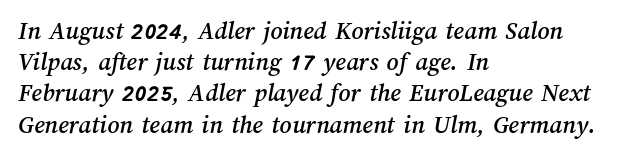
The passage is arranged the way most books set body copy — flush left. A clean baseline with only descenders dipping below it. Honestly, the letter spacing is just normal — you wouldn't notice it.
